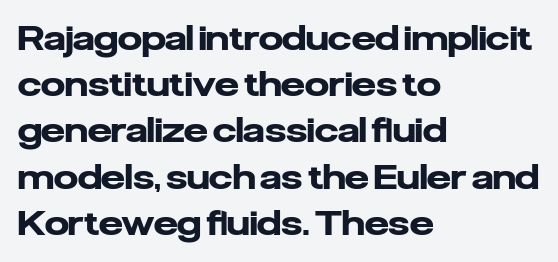
The image shows 34 px heavy sans-serif type, upright; set left-aligned, normal line spacing (1.36x), normal letter spacing, not underlined; low stroke contrast and a medium x-height.
